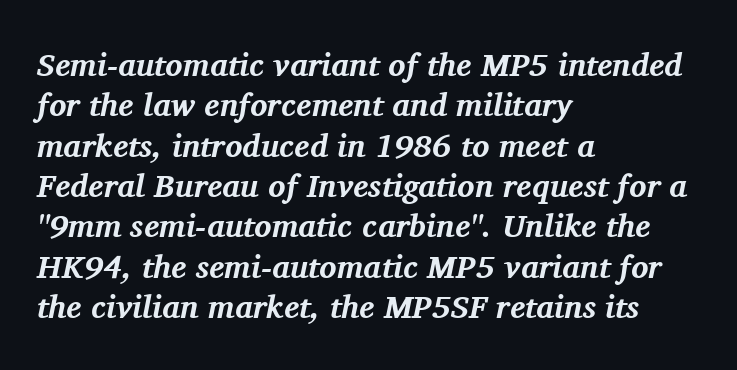
The image shows 32 px bold serif type, italic (leaning right); set left-aligned, normal line spacing (1.26x), normal letter spacing, not underlined; medium stroke contrast and a medium x-height.
